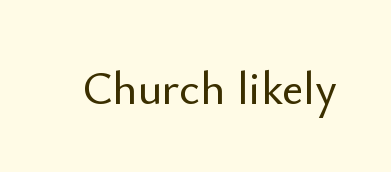
Proportional: the letters do not fall into vertical columns. Observe the absence of serifs on each vertical stroke in this sample. Ordinary non-slanted type is in use. Nobody touched the tracking dial on this one.
